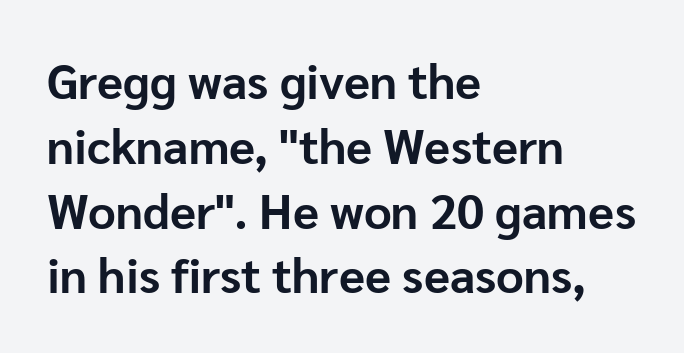
{"serif": "no", "italic": "no", "bold": "yes", "weight": "bold", "width": "normal", "stroke_contrast": "low", "x_height": "medium", "monospaced": "no", "underline": "no", "align": "left", "line_spacing": "normal", "line_spacing_ratio": 1.35, "letter_spacing": "normal", "letter_spacing_em": 0.0, "glyph_px": 48}
